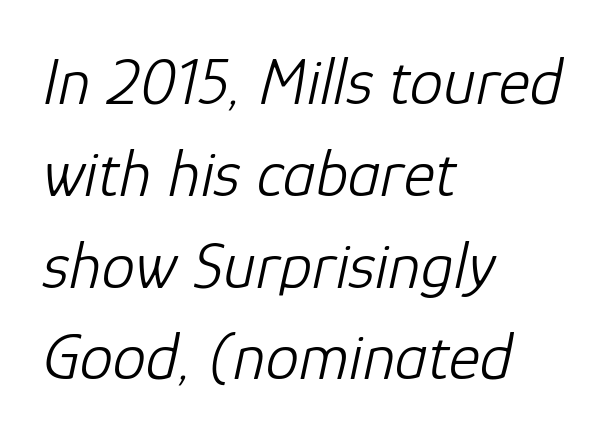
Q: Is the text bold? A: No.
Q: Is the text italic (slanted)? A: Yes, it leans right by about 12 degrees.
Q: Is the text underlined? A: No.
Q: How is the paragraph aligned? A: Left-aligned.
Q: Is the spacing between letters normal or unusually wide? A: Normal.
Q: Is the spacing between lines tight, normal or loose? A: Normal.
Q: Width (condensed, normal, or wide)? A: Normal.
Q: Stroke contrast? A: Low.
Q: x-height? A: Medium.
Q: Monospaced? A: No.
